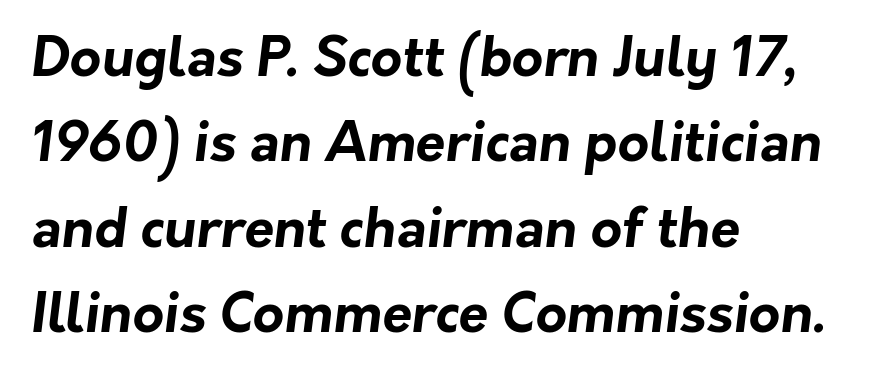
Q: Is the text bold? A: Yes.
Q: Is the typeface a serif or a sans-serif typeface? A: Sans-serif.
Q: Is the text underlined? A: No.
Q: How is the paragraph aligned? A: Left-aligned.
Q: Is the spacing between letters normal or unusually wide? A: Normal.
Q: Is the spacing between lines tight, normal or loose? A: Normal.
Q: Width (condensed, normal, or wide)? A: Normal.
Q: Stroke contrast? A: Low.
Q: x-height? A: Medium.
Q: Monospaced? A: No.
